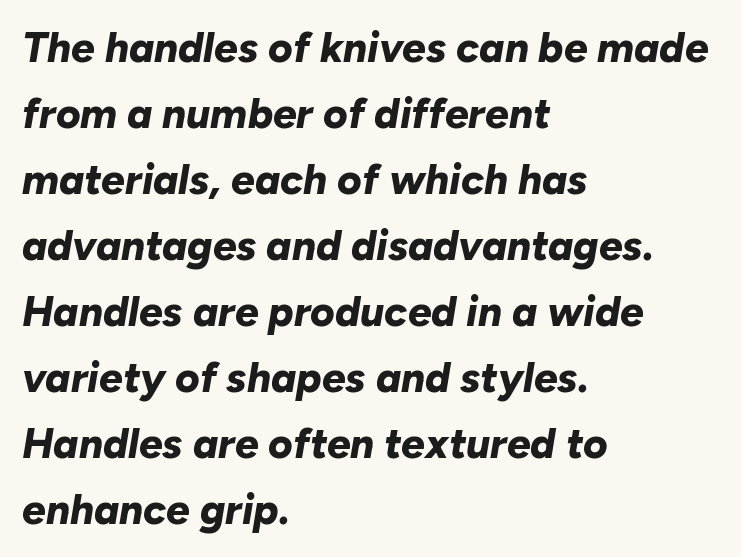
One glance says typical: line gaps are just what's usual. Horizontal alignment here is leftward, the default for most running prose. Clear beneath every line of the passage. Strokes here are thick enough to call this a true bold. The text carries the slant typical of an italic or oblique font. Caption: standard tracking, unaltered.
